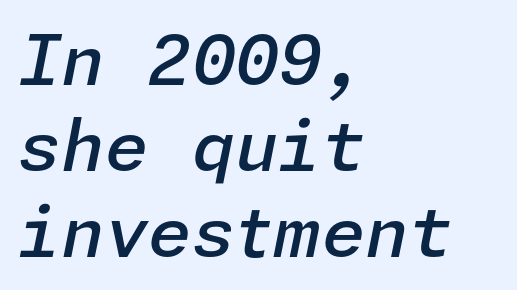
Q: Is the text bold? A: Semi-bold.
Q: Is the text italic (slanted)? A: Yes, it leans right by about 11 degrees.
Q: Is the text underlined? A: No.
Q: How is the paragraph aligned? A: Left-aligned.
Q: Is the spacing between letters normal or unusually wide? A: Normal.
Q: Width (condensed, normal, or wide)? A: Normal.
Q: Stroke contrast? A: Low.
Q: x-height? A: Medium.
